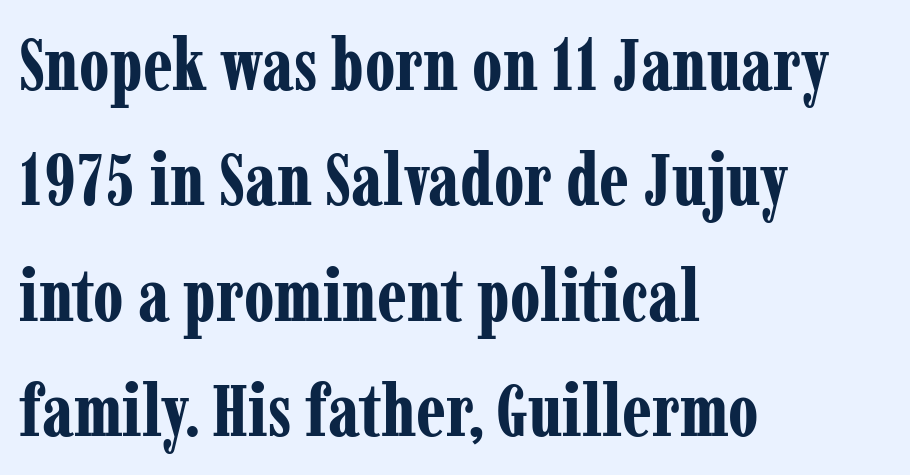
Q: Is the text bold? A: Yes.
Q: Is the text italic (slanted)? A: No, it is upright.
Q: Is the typeface a serif or a sans-serif typeface? A: Serif.
Q: Is the text underlined? A: No.
Q: How is the paragraph aligned? A: Left-aligned.
Q: Is the spacing between letters normal or unusually wide? A: Normal.
Q: Is the spacing between lines tight, normal or loose? A: Normal.
Q: Width (condensed, normal, or wide)? A: Condensed.
Q: Stroke contrast? A: Low.
Q: x-height? A: Medium.
Q: Monospaced? A: No.
